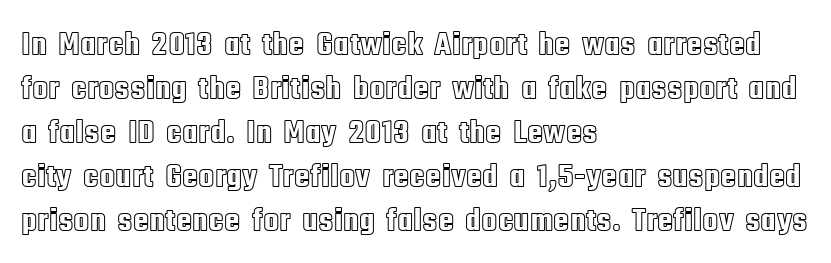
The image shows 33 px condensed type, upright; set left-aligned, normal line spacing (1.33x), normal letter spacing, not underlined; a large x-height.
